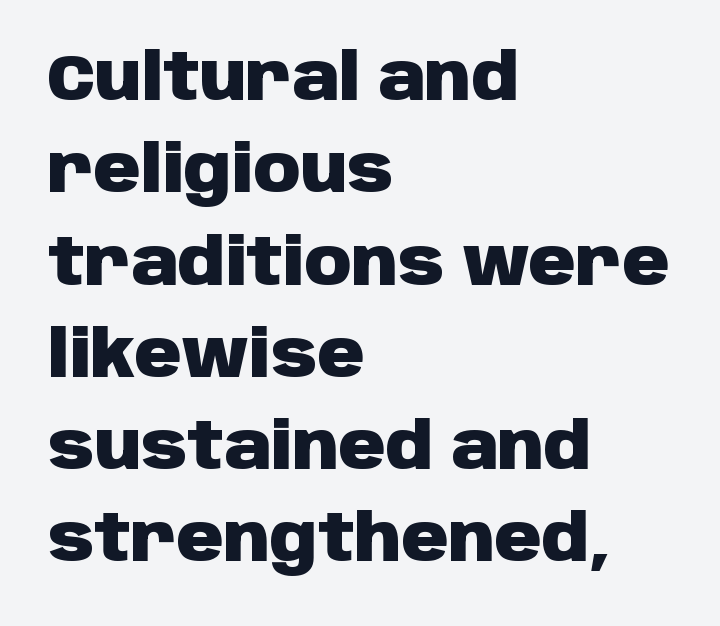
{"serif": "no", "italic": "no", "bold": "yes", "weight": "heavy", "width": "normal", "stroke_contrast": "low", "x_height": "large", "monospaced": "no", "underline": "no", "align": "left", "line_spacing": "normal", "line_spacing_ratio": 1.42, "letter_spacing": "normal", "letter_spacing_em": 0.0, "glyph_px": 65}
